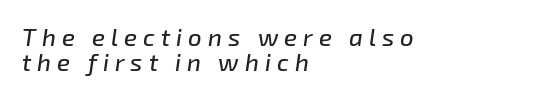
All the whitespace from short lines collects on the right. Just letters on the line, the space beneath them empty. Horizontal bands of white between lines are thin slivers. Caption: expanded tracking, letters set apart. Italic: yes, the glyphs are oblique.
